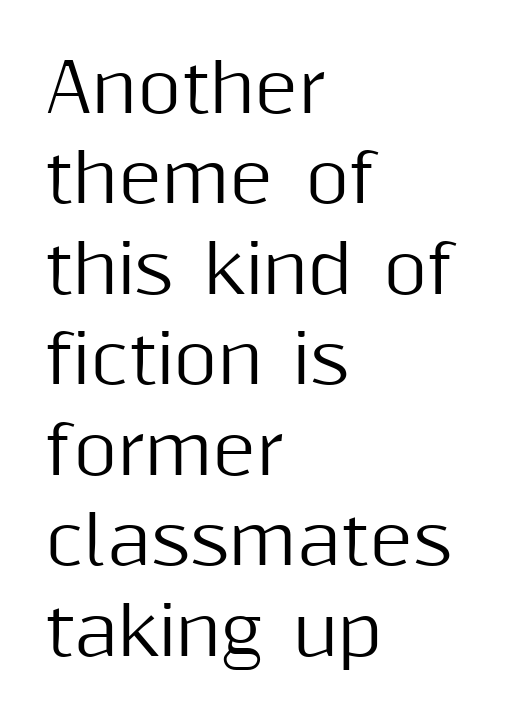
Q: Is the text italic (slanted)? A: No, it is upright.
Q: Is the typeface a serif or a sans-serif typeface? A: Sans-serif.
Q: Is the text underlined? A: No.
Q: How is the paragraph aligned? A: Left-aligned.
Q: Is the spacing between letters normal or unusually wide? A: Normal.
Q: Is the spacing between lines tight, normal or loose? A: Normal.
Q: Width (condensed, normal, or wide)? A: Normal.
Q: Stroke contrast? A: Medium.
Q: x-height? A: Medium.
Q: Monospaced? A: No.
